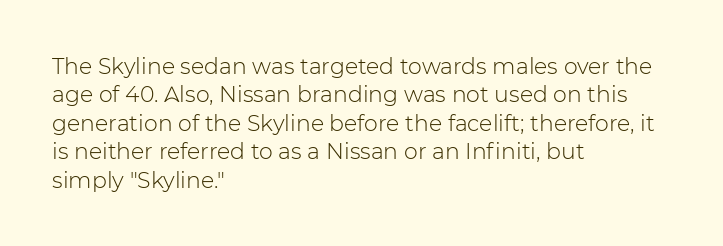
Q: Is the text bold? A: No.
Q: Is the text italic (slanted)? A: No, it is upright.
Q: Is the text underlined? A: No.
Q: How is the paragraph aligned? A: Left-aligned.
Q: Is the spacing between letters normal or unusually wide? A: Normal.
Q: Is the spacing between lines tight, normal or loose? A: Normal.
